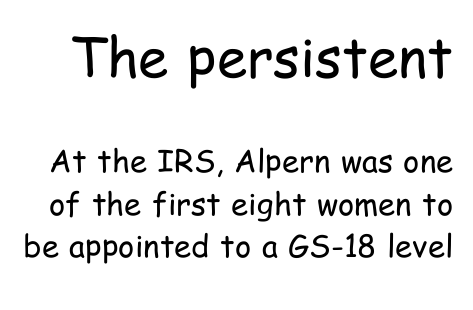
The image shows 55 px regular-weight, condensed sans-serif type, upright; set normal line spacing (1.37x), normal letter spacing, not underlined; the first (top) block is 1.77x larger; low stroke contrast and a medium x-height.
